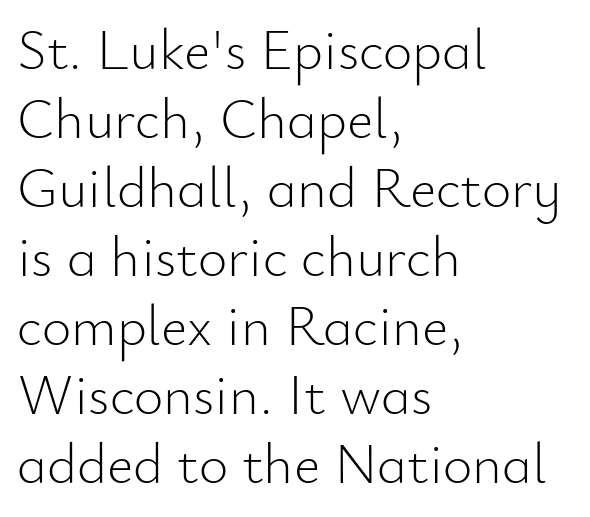
The image shows 57 px light sans-serif type, upright; set left-aligned, line spacing 1.21x, normal letter spacing, not underlined; low stroke contrast and a small x-height.
